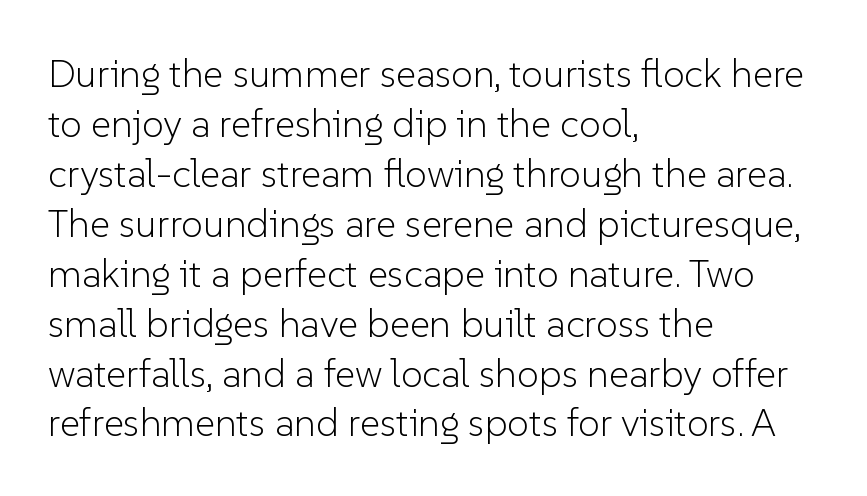
Stroke mass is kept to a normal reading level or below. Nothing sits at the stroke ends, so this counts as sans-serif. Horizontally, the lines are justified to the leading edge only. The area under the type is left untouched.
